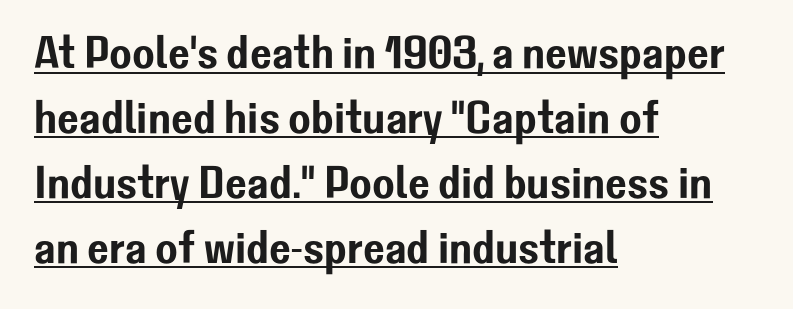
{"serif": "no", "italic": "no", "width": "normal", "stroke_contrast": "low", "x_height": "medium", "monospaced": "no", "underline": "yes", "align": "left", "line_spacing": "normal", "line_spacing_ratio": 1.41, "letter_spacing": "normal", "letter_spacing_em": 0.0, "glyph_px": 46}
